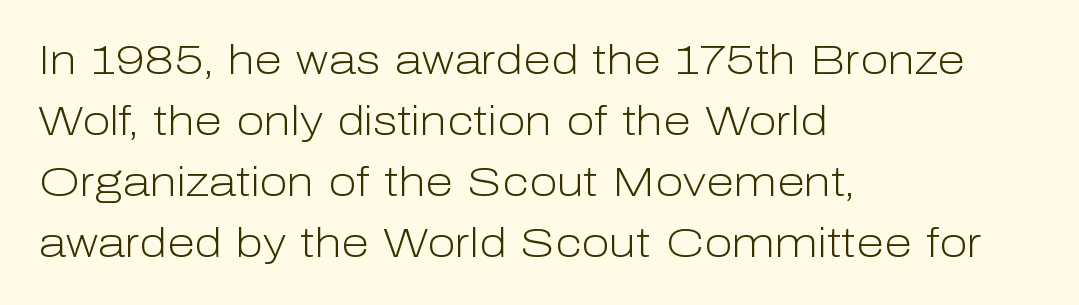
The image shows 41 px light sans-serif type, upright; set left-aligned, normal line spacing (1.49x), normal letter spacing, not underlined; low stroke contrast and a medium x-height.
